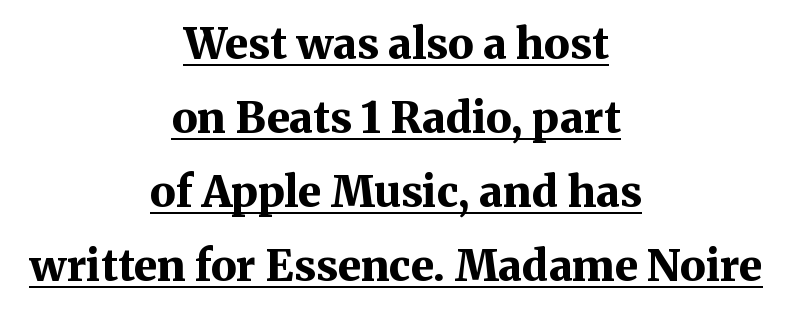
Q: Is the text bold? A: Yes.
Q: Is the text italic (slanted)? A: No, it is upright.
Q: Is the typeface a serif or a sans-serif typeface? A: Serif.
Q: Is the text underlined? A: Yes.
Q: How is the paragraph aligned? A: Centered.
Q: Is the spacing between letters normal or unusually wide? A: Normal.
Q: Width (condensed, normal, or wide)? A: Normal.
Q: Stroke contrast? A: Medium.
Q: x-height? A: Medium.
Q: Monospaced? A: No.
